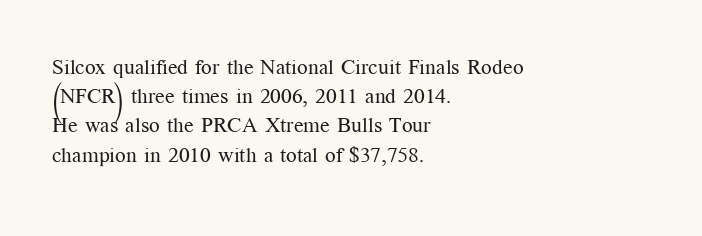
Tracking here is standard; glyphs follow each other at the usual distance. Heft: none added — not bold. These lines are set flush left with a ragged right edge. The letters stand straight up with perfectly vertical stems. Has an underline been added? It has not.
